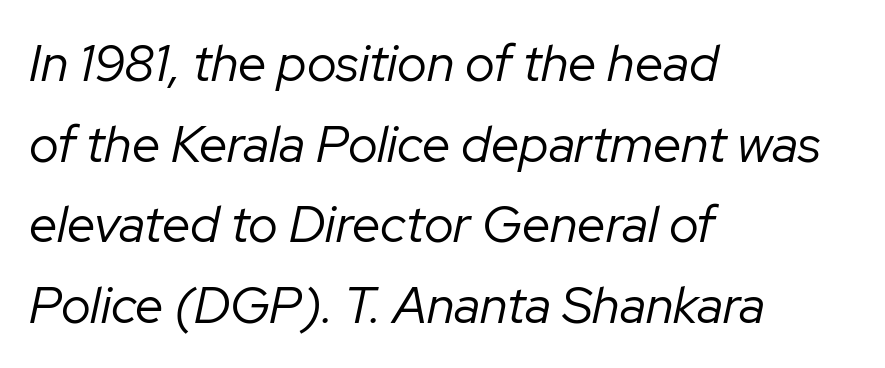
Beneath every word, the page is bare. The text carries the slant typical of an italic or oblique font. Default kerning and tracking; the words read as compact shapes. Each letter keeps its own natural width here, so spacing adapts to shape. The rendering uses a moderate line-height, typical for paragraphs. No heavy texture on the line: the type isn't bold.
